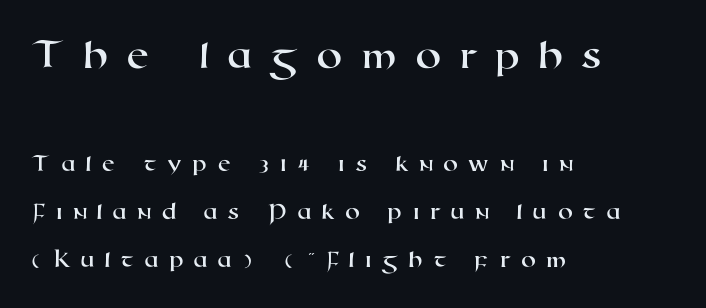
The image shows 42 px wide sans-serif type; set left-aligned, loose line spacing (2.01x), unusually wide letter spacing (+0.42 em), not underlined; the first (top) block is 1.75x larger; high stroke contrast and a medium x-height.
